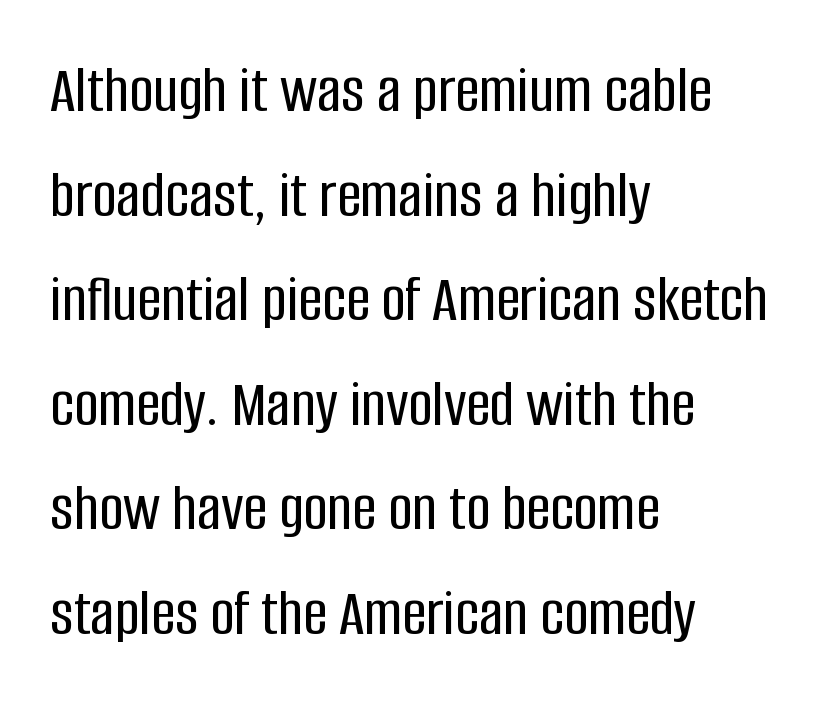
The type sits square on the baseline with zero lean. Honestly, the row spacing looks completely unremarkable. Honestly, the letter spacing is just normal — you wouldn't notice it. Reading down the block, your eye returns to a fixed left position each line. Check the space under the baseline: it is left empty.
